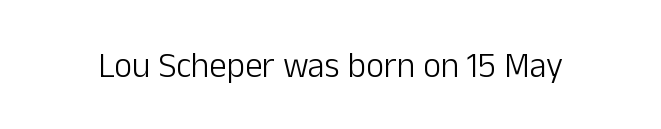
The image shows 35 px light sans-serif type, upright; set normal letter spacing, not underlined; low stroke contrast and a medium x-height.
